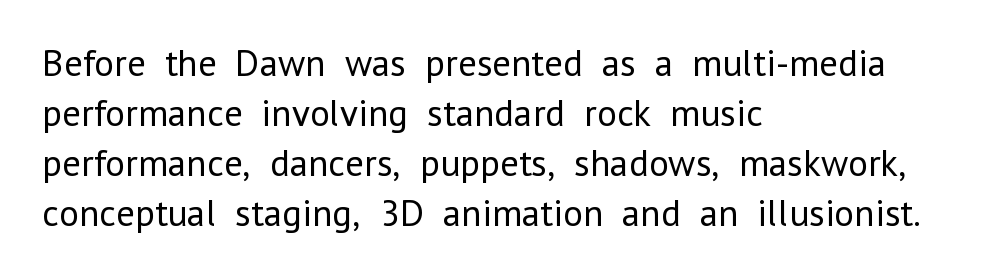
Q: Is the text bold? A: No.
Q: Is the text italic (slanted)? A: No, it is upright.
Q: Is the typeface a serif or a sans-serif typeface? A: Sans-serif.
Q: Is the text underlined? A: No.
Q: How is the paragraph aligned? A: Left-aligned.
Q: Is the spacing between letters normal or unusually wide? A: Normal.
Q: Is the spacing between lines tight, normal or loose? A: Normal.
Q: Width (condensed, normal, or wide)? A: Normal.
Q: Stroke contrast? A: Low.
Q: x-height? A: Medium.
Q: Monospaced? A: No.
